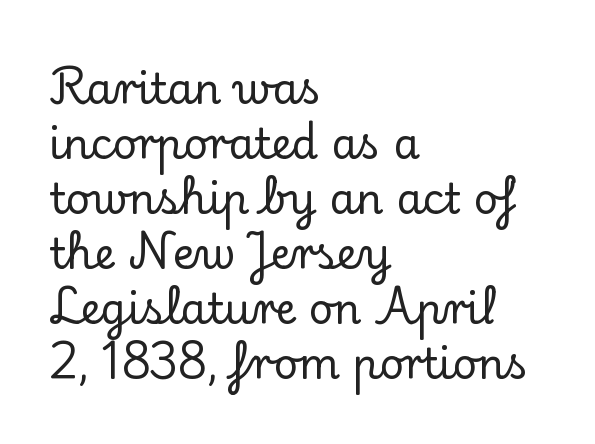
Q: Is the text italic (slanted)? A: No, it is upright.
Q: Is the typeface a serif or a sans-serif typeface? A: Serif.
Q: Is the text underlined? A: No.
Q: How is the paragraph aligned? A: Left-aligned.
Q: Is the spacing between letters normal or unusually wide? A: Normal.
Q: Is the spacing between lines tight, normal or loose? A: Normal.
Q: Width (condensed, normal, or wide)? A: Normal.
Q: Stroke contrast? A: Low.
Q: x-height? A: Small.
Q: Monospaced? A: No.
